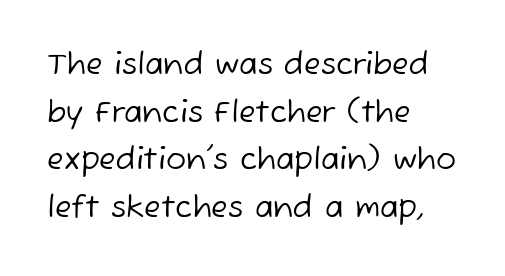
Looks like regular typesetting: each glyph gets only the width it needs. In CSS terms this would be text-align: left. Leading: standard. The space beneath each line is pristine and unruled. Does the type have serifs? No, each stem ends abruptly. The horizontal fit of the characters is conventional and even.
